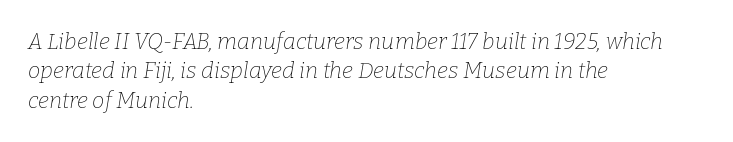
The image shows 22 px text type, italic (leaning right); set left-aligned, normal line spacing (1.33x), normal letter spacing, not underlined.
